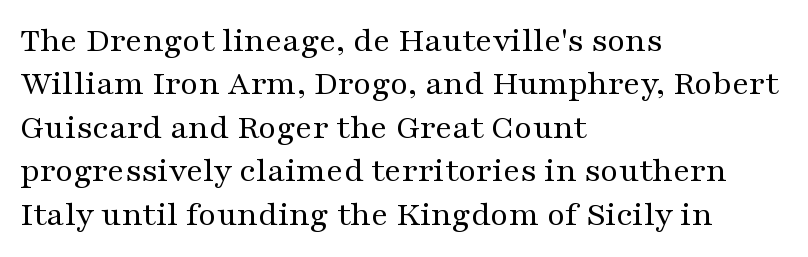
Stem width sits at or under what a default text font uses. Observe the ordinary spacing: letters are neighbours, not strangers. Caption: multi-line text, flush left, ragged right. Decoration check: the copy has no underline.
